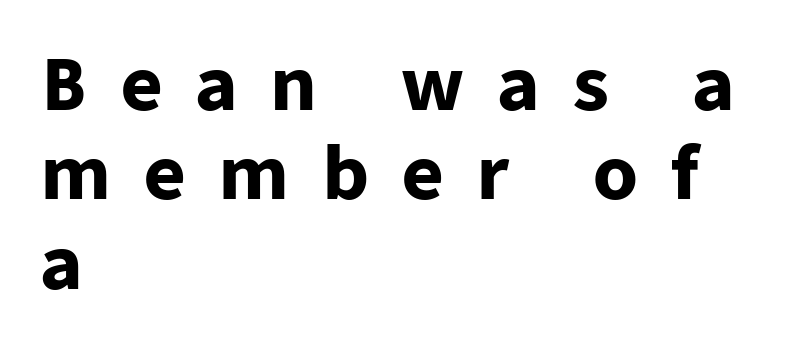
{"serif": "no", "italic": "no", "bold": "yes", "weight": "heavy", "width": "normal", "stroke_contrast": "low", "x_height": "medium", "monospaced": "no", "underline": "no", "align": "left", "line_spacing_ratio": 1.24, "letter_spacing": "wide", "letter_spacing_em": 0.45, "glyph_px": 72}
